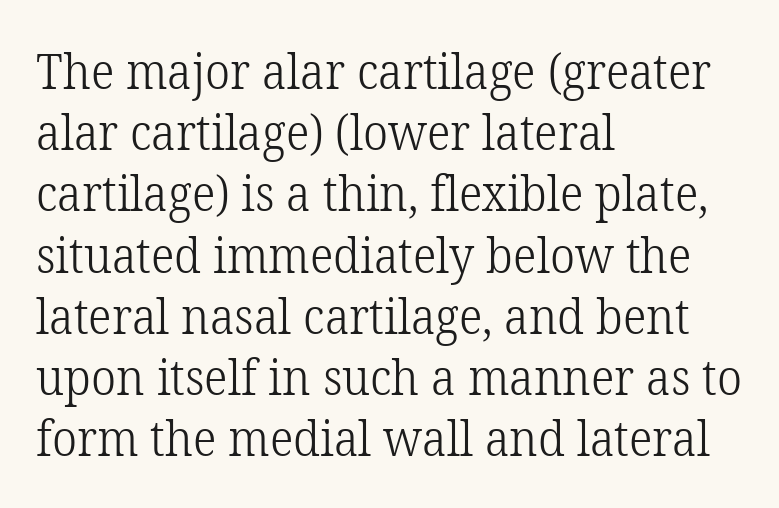
{"serif": "yes", "italic": "no", "bold": "no", "weight": "light", "width": "normal", "stroke_contrast": "low", "x_height": "medium", "monospaced": "no", "underline": "no", "align": "left", "line_spacing": "normal", "line_spacing_ratio": 1.25, "letter_spacing": "normal", "letter_spacing_em": 0.0, "glyph_px": 49}
